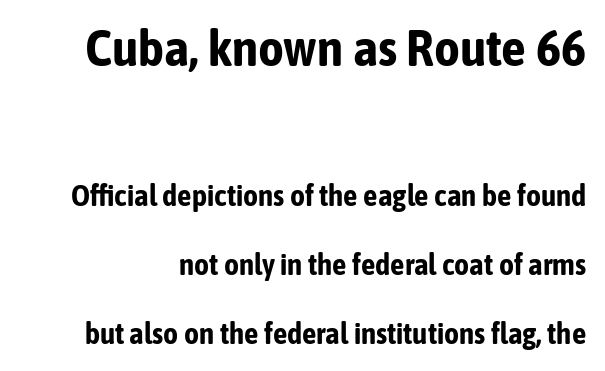
Nope, no serifs anywhere on these letters. Looks like regular typesetting: each glyph gets only the width it needs. Does extra space separate the letters? No, they use regular spacing. Students, observe: this is what heavily led, spacious text looks like. Every stem runs plumb, perpendicular to the baseline.
